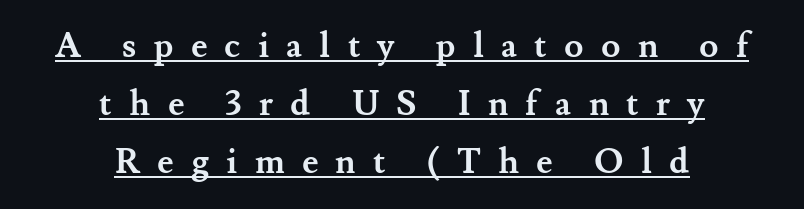
The passage shown is typeset with a serif family. Style check: upright. Substantial extra tracking has been applied to these lines. Teacher's note: observe the equal gaps on both sides — that is centered alignment.
